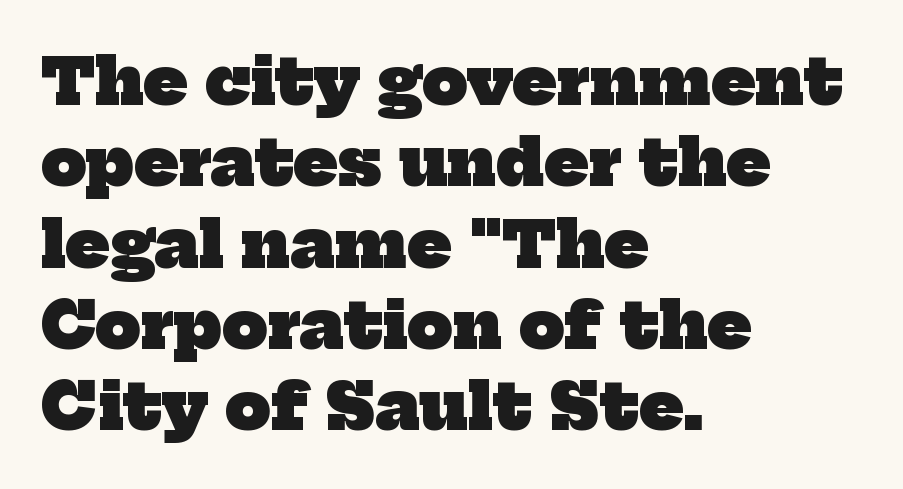
Characters follow at the spacing the type designer built in. Whoever set this chose a conventional vertical rhythm. Layout note: lines flush left. These words are printed bold, with thick strokes throughout.
